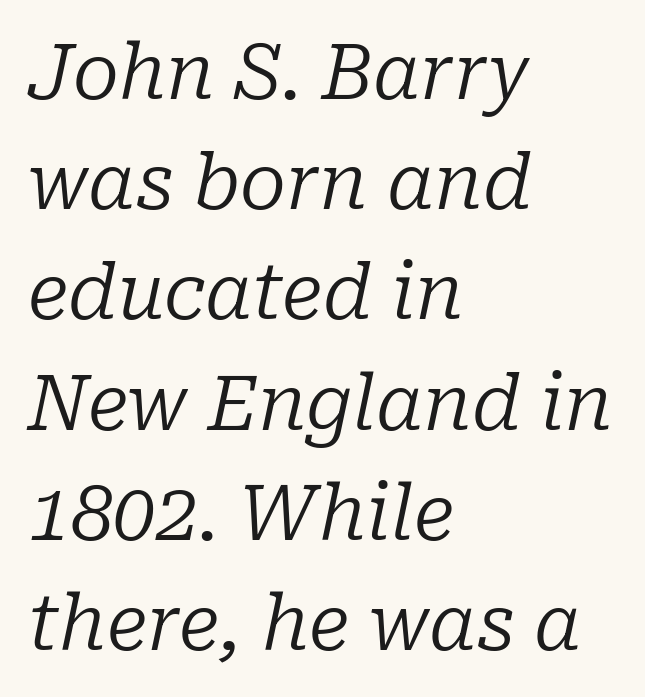
Q: Is the text bold? A: No.
Q: Is the text italic (slanted)? A: Yes, it leans right by about 10 degrees.
Q: Is the typeface a serif or a sans-serif typeface? A: Serif.
Q: Is the text underlined? A: No.
Q: How is the paragraph aligned? A: Left-aligned.
Q: Is the spacing between letters normal or unusually wide? A: Normal.
Q: Is the spacing between lines tight, normal or loose? A: Normal.
Q: Width (condensed, normal, or wide)? A: Normal.
Q: Stroke contrast? A: Low.
Q: x-height? A: Medium.
Q: Monospaced? A: No.
